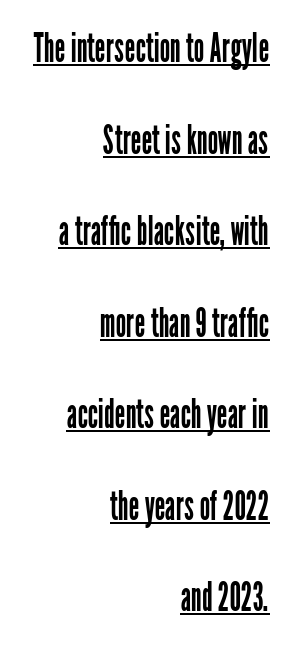
A typographer would call this underscored text. The font is comparable to plain body text, perhaps lighter. Typographically, this falls in the sans-serif category. Is the block centered? No — it sits flush against the right margin. This block would shrink considerably if given ordinary leading; it's expanded now. Spacing verdict: proportional, widths tailored to each character.
